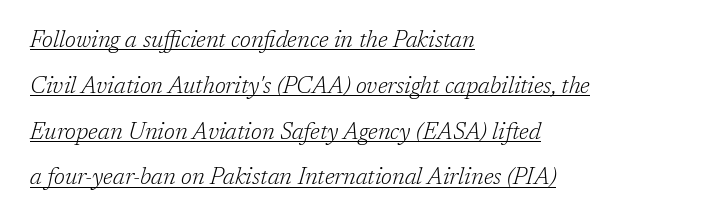
The image shows 23 px text type, italic (leaning right); set left-aligned, loose line spacing (1.99x), normal letter spacing, underlined.
